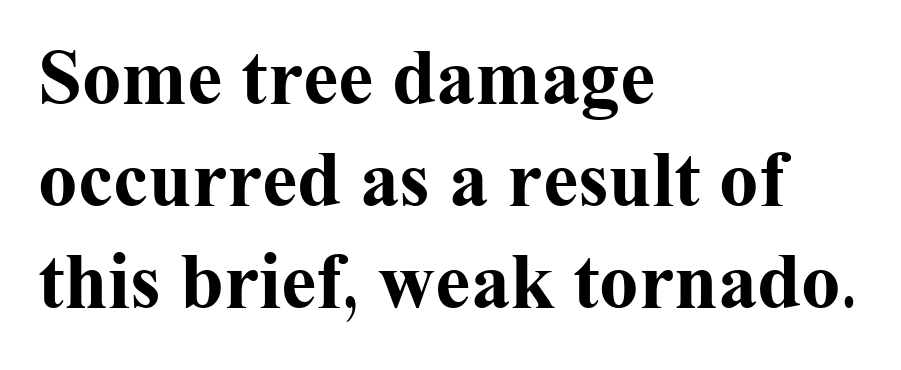
Q: Is the text bold? A: Yes.
Q: Is the text italic (slanted)? A: No, it is upright.
Q: Is the typeface a serif or a sans-serif typeface? A: Serif.
Q: Is the text underlined? A: No.
Q: How is the paragraph aligned? A: Left-aligned.
Q: Is the spacing between letters normal or unusually wide? A: Normal.
Q: Is the spacing between lines tight, normal or loose? A: Normal.
Q: Width (condensed, normal, or wide)? A: Normal.
Q: Stroke contrast? A: Medium.
Q: x-height? A: Medium.
Q: Monospaced? A: No.
